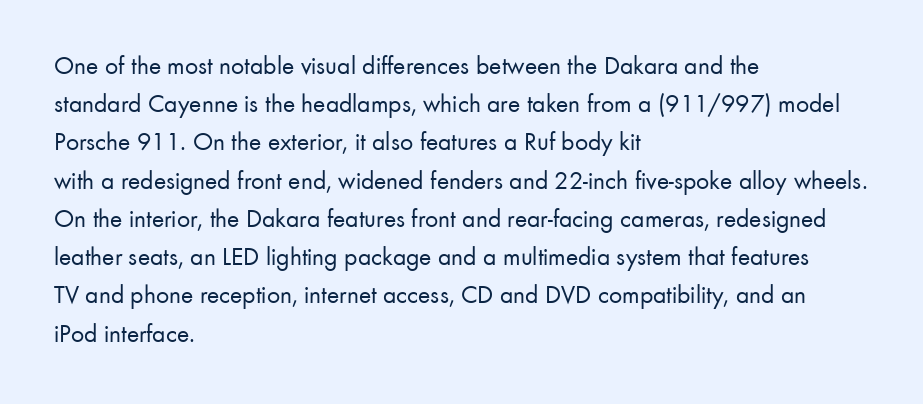
The image shows 26 px text type, upright; set left-aligned, normal line spacing (1.47x), normal letter spacing, not underlined.
